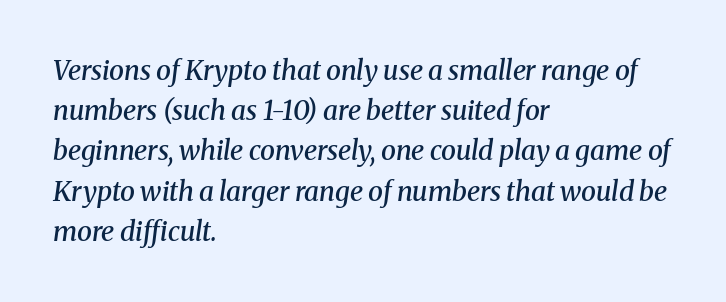
{"italic": "yes", "lean": "right", "slant_degrees": 8, "bold": "semi", "underline": "no", "align": "left", "line_spacing": "normal", "line_spacing_ratio": 1.49, "letter_spacing": "normal", "letter_spacing_em": 0.0, "glyph_px": 27}
